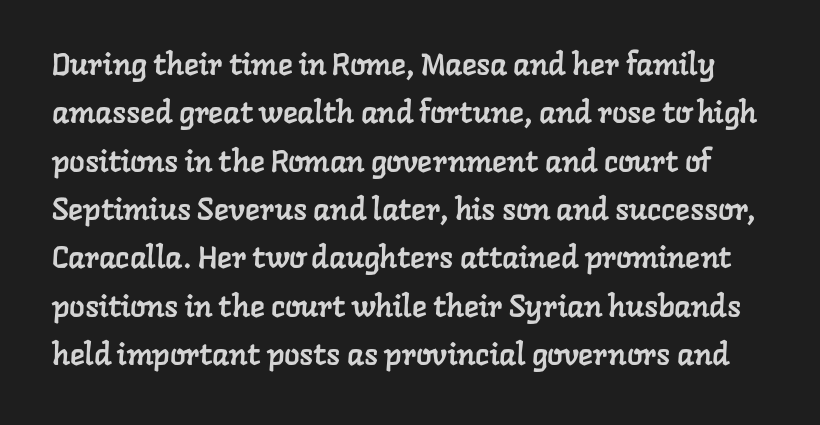
{"serif": "yes", "width": "normal", "stroke_contrast": "low", "x_height": "medium", "monospaced": "no", "underline": "no", "line_spacing": "normal", "line_spacing_ratio": 1.56, "letter_spacing": "normal", "letter_spacing_em": 0.0, "glyph_px": 31}
